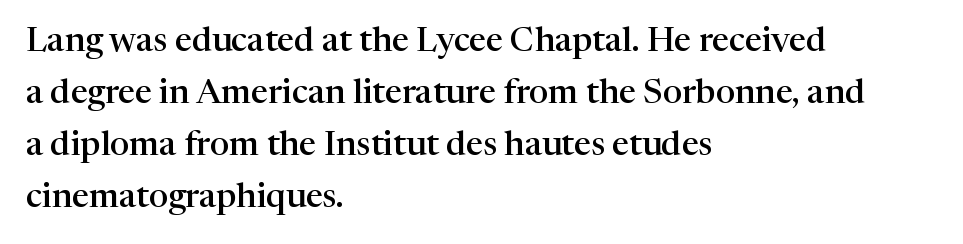
Q: Is the text bold? A: Semi-bold.
Q: Is the text italic (slanted)? A: No, it is upright.
Q: Is the typeface a serif or a sans-serif typeface? A: Serif.
Q: Is the text underlined? A: No.
Q: How is the paragraph aligned? A: Left-aligned.
Q: Is the spacing between letters normal or unusually wide? A: Normal.
Q: Is the spacing between lines tight, normal or loose? A: Normal.
Q: Width (condensed, normal, or wide)? A: Normal.
Q: Stroke contrast? A: High.
Q: x-height? A: Medium.
Q: Monospaced? A: No.
